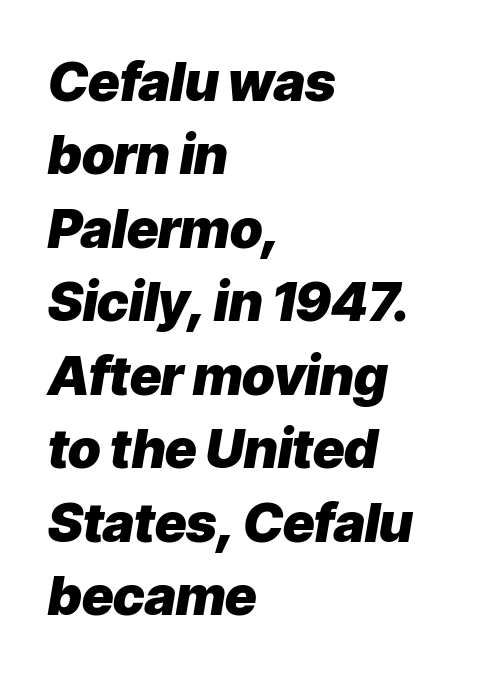
The image shows 54 px heavy type, italic (leaning right); set left-aligned, normal line spacing (1.36x), normal letter spacing, not underlined; low stroke contrast and a medium x-height.
